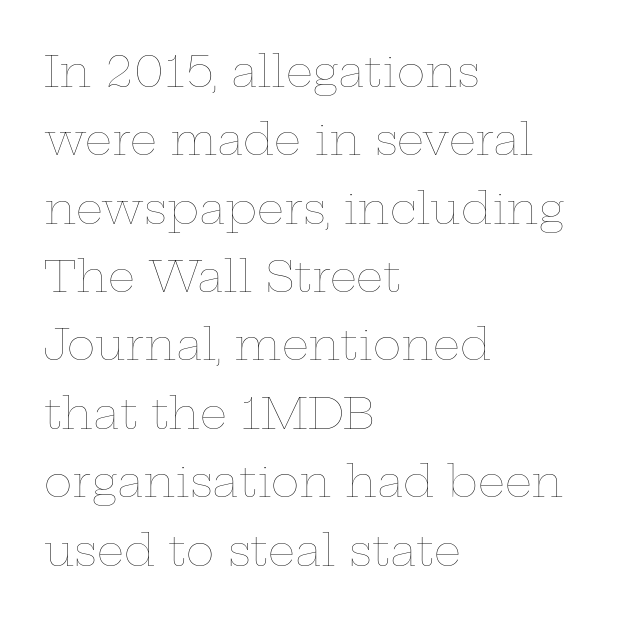
{"italic": "no", "bold": "no", "weight": "thin", "width": "wide", "stroke_contrast": "low", "x_height": "medium", "monospaced": "no", "underline": "no", "align": "left", "line_spacing": "normal", "line_spacing_ratio": 1.59, "letter_spacing": "normal", "letter_spacing_em": 0.0, "glyph_px": 43}
